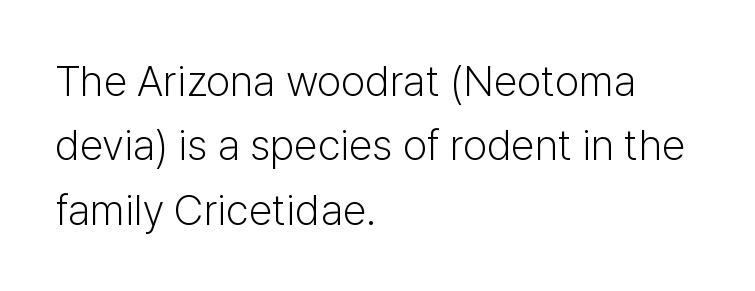
The image shows 43 px light sans-serif type, upright; set left-aligned, normal line spacing (1.5x), normal letter spacing, not underlined; low stroke contrast and a medium x-height.
